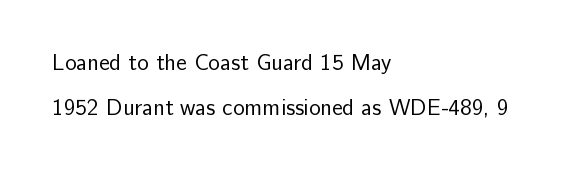
{"italic": "no", "bold": "no", "underline": "no", "align": "left", "line_spacing": "loose", "line_spacing_ratio": 2.03, "letter_spacing": "normal", "letter_spacing_em": 0.0, "glyph_px": 22}
